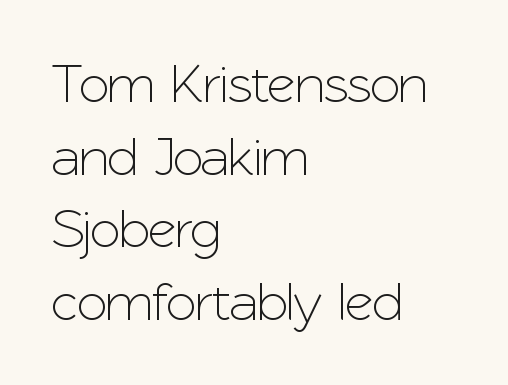
Q: Is the text italic (slanted)? A: No, it is upright.
Q: Is the typeface a serif or a sans-serif typeface? A: Sans-serif.
Q: Is the text underlined? A: No.
Q: How is the paragraph aligned? A: Left-aligned.
Q: Is the spacing between letters normal or unusually wide? A: Normal.
Q: Is the spacing between lines tight, normal or loose? A: Normal.
Q: Width (condensed, normal, or wide)? A: Normal.
Q: Stroke contrast? A: Low.
Q: x-height? A: Medium.
Q: Monospaced? A: No.
